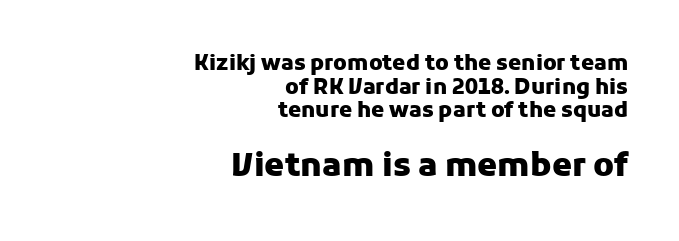
The image shows 32 px heavy sans-serif type, upright; set right-aligned, tight line spacing (1.12x), normal letter spacing, not underlined; the second (bottom) block is 1.52x larger; low stroke contrast and a medium x-height.
